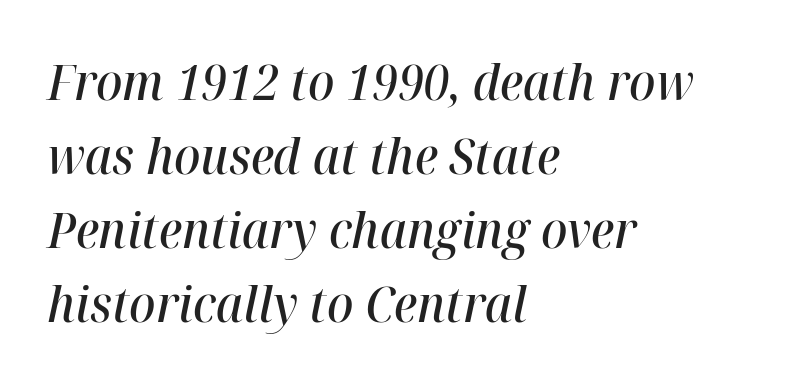
{"italic": "yes", "lean": "right", "slant_degrees": 12, "bold": "semi", "weight": "semibold", "width": "normal", "stroke_contrast": "high", "x_height": "medium", "monospaced": "no", "underline": "no", "align": "left", "line_spacing": "normal", "line_spacing_ratio": 1.51, "letter_spacing": "normal", "letter_spacing_em": 0.0, "glyph_px": 49}
